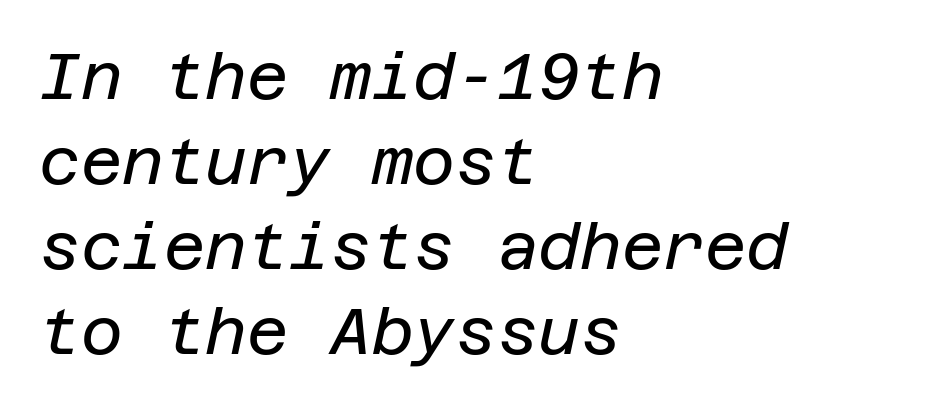
{"italic": "yes", "lean": "right", "slant_degrees": 12, "bold": "no", "weight": "regular", "width": "normal", "stroke_contrast": "low", "x_height": "large", "underline": "no", "align": "left", "line_spacing": "normal", "line_spacing_ratio": 1.33, "letter_spacing": "normal", "letter_spacing_em": 0.0, "glyph_px": 64}
